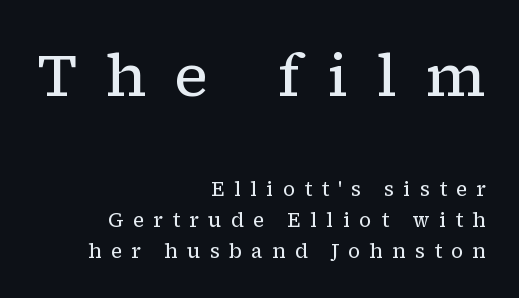
{"serif": "yes", "italic": "no", "bold": "no", "weight": "regular", "width": "normal", "stroke_contrast": "low", "x_height": "medium", "monospaced": "no", "underline": "no", "align": "right", "line_spacing": "normal", "line_spacing_ratio": 1.56, "letter_spacing": "wide", "letter_spacing_em": 0.46, "larger_block": "first", "size_ratio": 3.0, "glyph_px": 60}
